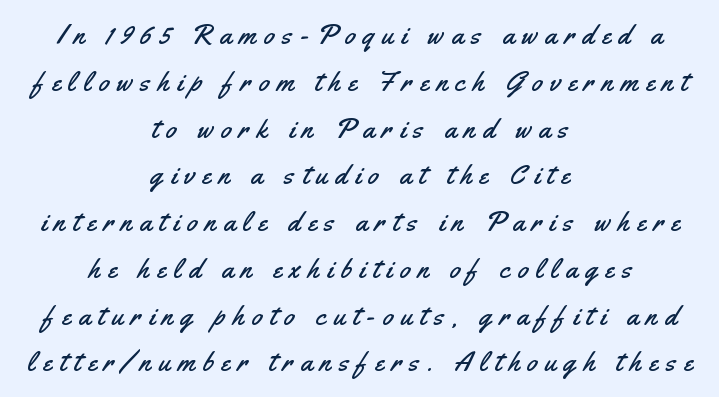
Q: Is the text italic (slanted)? A: Yes.
Q: Is the typeface a serif or a sans-serif typeface? A: Sans-serif.
Q: Is the text underlined? A: No.
Q: How is the paragraph aligned? A: Centered.
Q: Is the spacing between letters normal or unusually wide? A: Unusually wide.
Q: Is the spacing between lines tight, normal or loose? A: Normal.
Q: Width (condensed, normal, or wide)? A: Condensed.
Q: Stroke contrast? A: Medium.
Q: x-height? A: Small.
Q: Monospaced? A: No.
